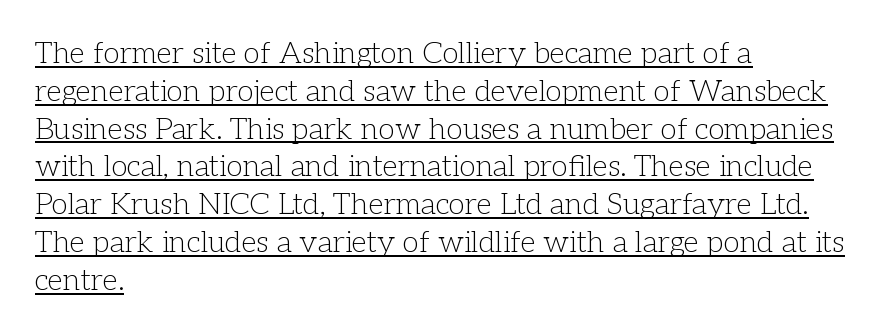
Q: Is the text bold? A: No.
Q: Is the text italic (slanted)? A: No, it is upright.
Q: Is the typeface a serif or a sans-serif typeface? A: Serif.
Q: Is the text underlined? A: Yes.
Q: How is the paragraph aligned? A: Left-aligned.
Q: Is the spacing between letters normal or unusually wide? A: Normal.
Q: Is the spacing between lines tight, normal or loose? A: Normal.
Q: Width (condensed, normal, or wide)? A: Normal.
Q: Stroke contrast? A: Low.
Q: x-height? A: Medium.
Q: Monospaced? A: No.
